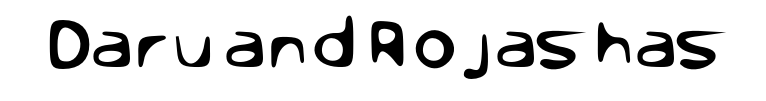
The image shows 55 px sans-serif type, upright; set normal letter spacing, not underlined; low stroke contrast and a large x-height.
